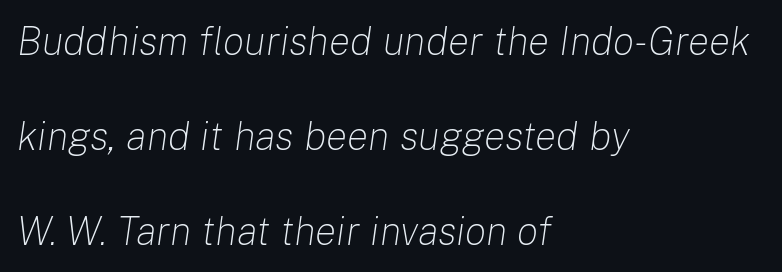
{"italic": "yes", "lean": "right", "slant_degrees": 8, "bold": "no", "weight": "light", "width": "normal", "stroke_contrast": "low", "x_height": "medium", "monospaced": "no", "underline": "no", "align": "left", "line_spacing": "loose", "line_spacing_ratio": 2.38, "letter_spacing": "normal", "letter_spacing_em": 0.0, "glyph_px": 40}
